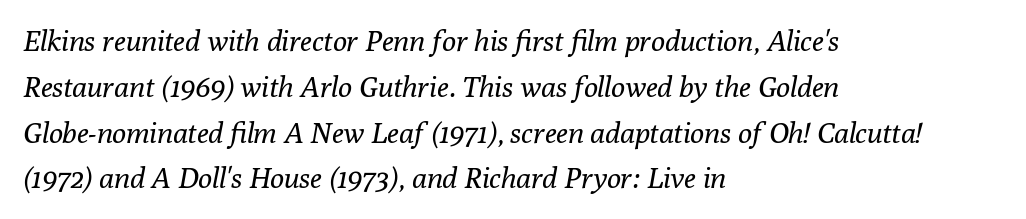
{"serif": "yes", "italic": "yes", "lean": "right", "slant_degrees": 10, "bold": "no", "weight": "regular", "width": "normal", "stroke_contrast": "low", "x_height": "medium", "monospaced": "no", "underline": "no", "align": "left", "line_spacing": "normal", "line_spacing_ratio": 1.58, "letter_spacing": "normal", "letter_spacing_em": 0.0, "glyph_px": 29}
